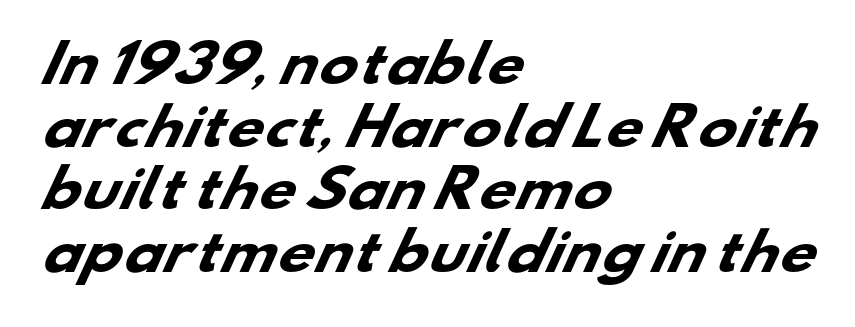
Q: Is the text bold? A: Yes.
Q: Is the typeface a serif or a sans-serif typeface? A: Sans-serif.
Q: Is the text underlined? A: No.
Q: How is the paragraph aligned? A: Left-aligned.
Q: Is the spacing between letters normal or unusually wide? A: Normal.
Q: Width (condensed, normal, or wide)? A: Wide.
Q: Stroke contrast? A: Low.
Q: x-height? A: Small.
Q: Monospaced? A: No.
